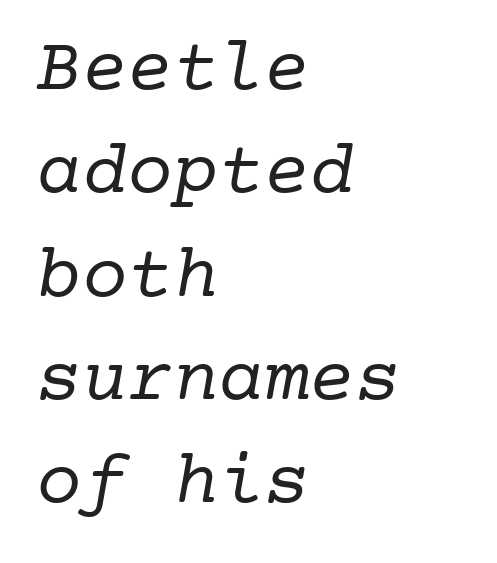
The image shows 76 px regular-weight serif type, monospaced; set left-aligned, normal line spacing (1.36x), normal letter spacing, not underlined; low stroke contrast and a medium x-height.
